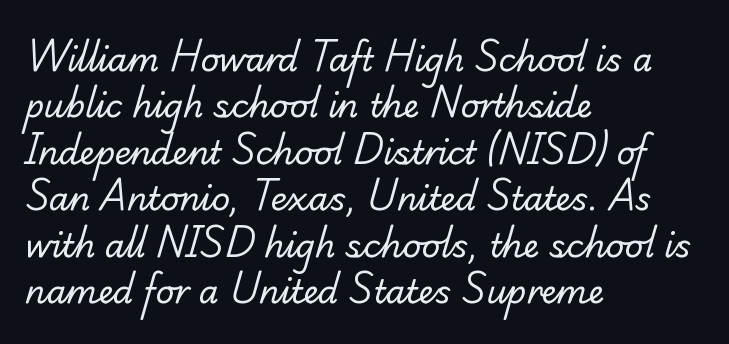
The image shows 32 px regular-weight serif type; set left-aligned, normal line spacing (1.45x), normal letter spacing, not underlined; low stroke contrast and a small x-height.
